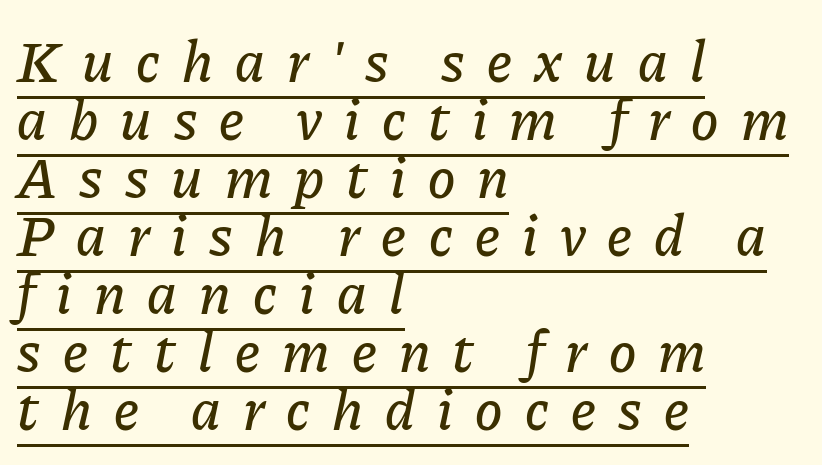
The image shows 58 px text type, italic (leaning right); set left-aligned, tight line spacing (1.0x), unusually wide letter spacing (+0.38 em), underlined; low stroke contrast and a medium x-height.
